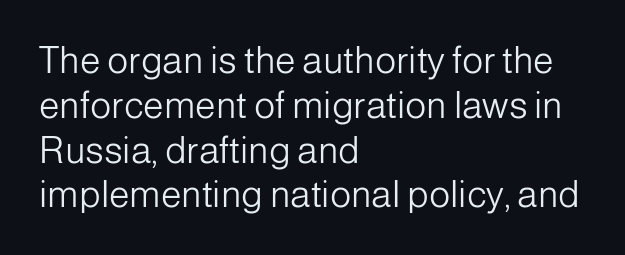
{"serif": "no", "italic": "no", "bold": "no", "weight": "light", "width": "normal", "stroke_contrast": "low", "x_height": "medium", "monospaced": "no", "underline": "no", "align": "left", "line_spacing_ratio": 1.21, "letter_spacing": "normal", "letter_spacing_em": 0.0, "glyph_px": 37}
